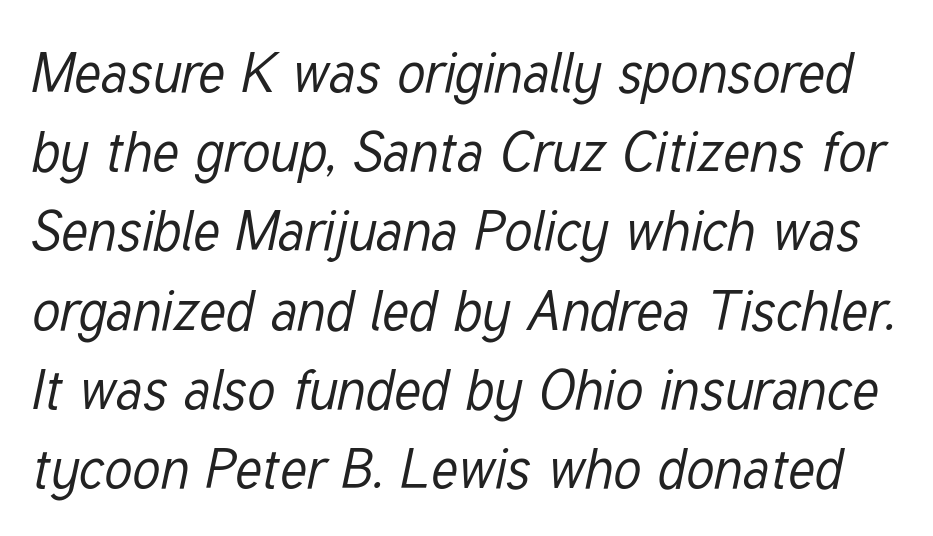
Underline: absent. The font sits on the lighter half of the weight spectrum, regular included. The glyphs look as if they've been sheared to an angle. These lines sit exactly where default settings would place them. A typesetter would call this proportional, since set widths differ per character.
